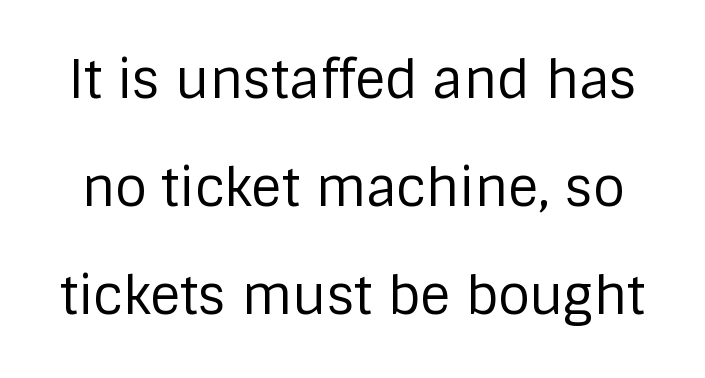
The designer dialed line spacing up above the default. The strip under each line holds only bare page. Posture: upright roman. The characters display no serif detailing; their extremities are plain. Glyph-to-glyph distance matches everyday printed text.
